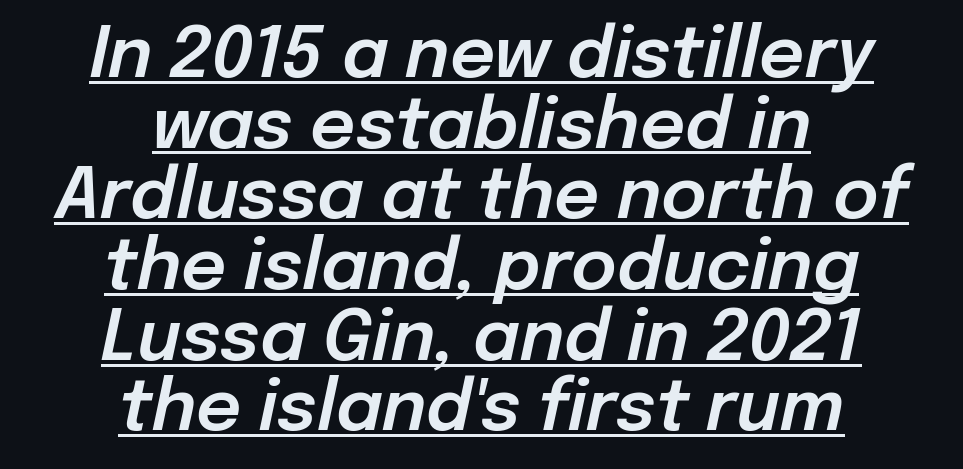
The image shows 70 px text type, italic (leaning right); set centered, tight line spacing (1.01x), normal letter spacing, underlined; low stroke contrast and a medium x-height.
